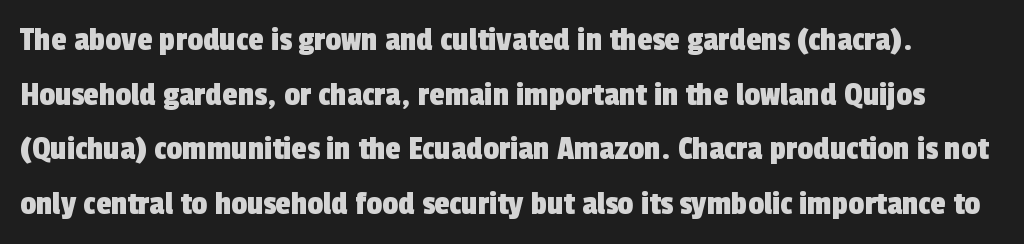
The image shows 35 px condensed sans-serif type; set normal line spacing (1.56x), normal letter spacing, not underlined; a medium x-height.
